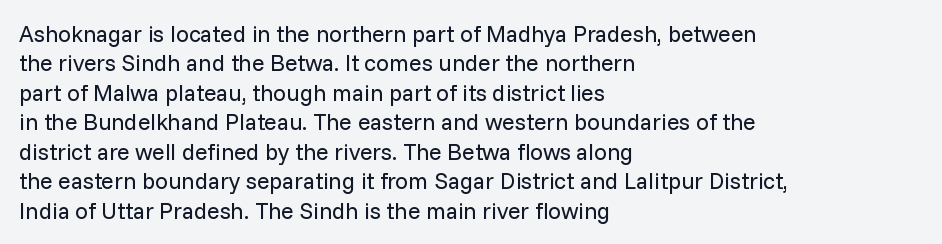
The image shows 23 px text type, upright; set left-aligned, normal line spacing (1.28x), normal letter spacing, not underlined.
